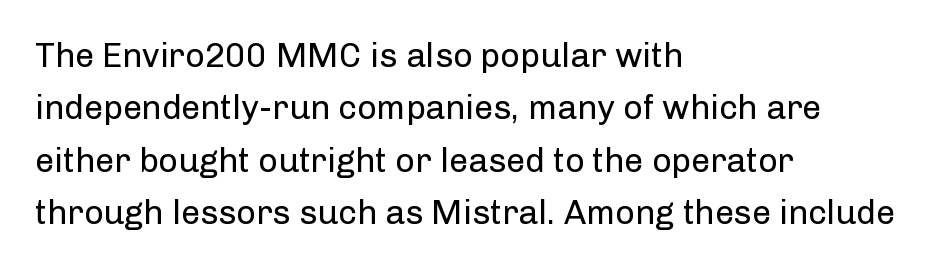
{"serif": "no", "italic": "no", "bold": "no", "weight": "regular", "width": "normal", "stroke_contrast": "low", "x_height": "medium", "monospaced": "no", "underline": "no", "align": "left", "line_spacing": "normal", "line_spacing_ratio": 1.54, "letter_spacing": "normal", "letter_spacing_em": 0.0, "glyph_px": 34}
